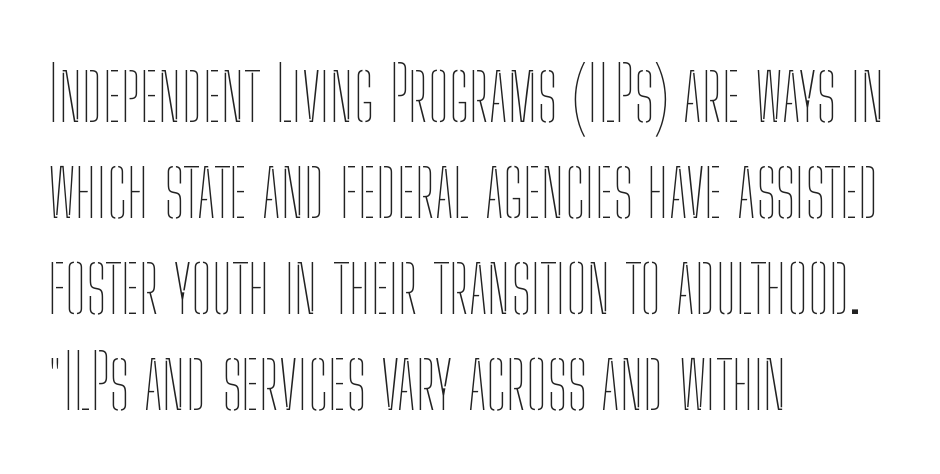
Q: Is the text bold? A: No.
Q: Is the text italic (slanted)? A: No, it is upright.
Q: Is the text underlined? A: No.
Q: How is the paragraph aligned? A: Left-aligned.
Q: Is the spacing between letters normal or unusually wide? A: Normal.
Q: Is the spacing between lines tight, normal or loose? A: Normal.
Q: Width (condensed, normal, or wide)? A: Condensed.
Q: Stroke contrast? A: Low.
Q: x-height? A: Medium.
Q: Monospaced? A: No.
